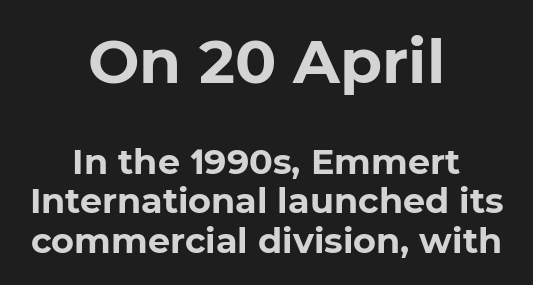
The image shows 61 px bold sans-serif type; set centered, tight line spacing (1.12x), normal letter spacing, not underlined; the first (top) block is 1.74x larger; low stroke contrast and a medium x-height.
